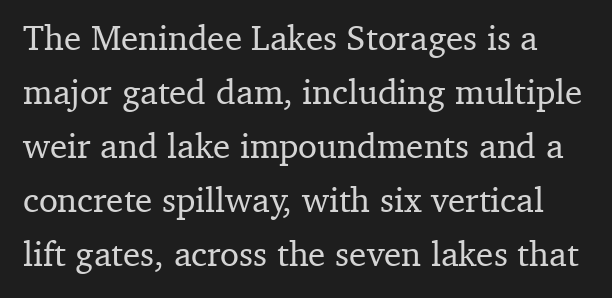
Each letter's strokes conclude with small projecting serifs. Posture: straight, roman, zero tilt. The designer left line spacing at the default. Has an underline been added? It has not. Glyph-to-glyph distance matches everyday printed text. Varying glyph widths throughout — classic text-font behaviour.
